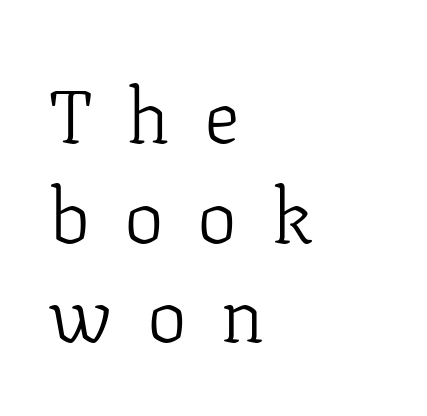
{"serif": "yes", "italic": "no", "bold": "no", "weight": "light", "width": "normal", "stroke_contrast": "low", "x_height": "medium", "monospaced": "no", "underline": "no", "align": "left", "line_spacing": "normal", "line_spacing_ratio": 1.33, "letter_spacing": "wide", "letter_spacing_em": 0.45, "glyph_px": 75}
